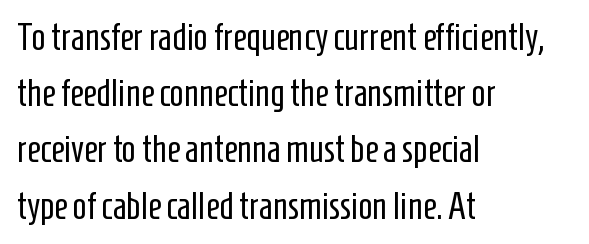
Q: Is the text bold? A: No.
Q: Is the text italic (slanted)? A: No, it is upright.
Q: Is the typeface a serif or a sans-serif typeface? A: Sans-serif.
Q: Is the text underlined? A: No.
Q: How is the paragraph aligned? A: Left-aligned.
Q: Is the spacing between letters normal or unusually wide? A: Normal.
Q: Is the spacing between lines tight, normal or loose? A: Normal.
Q: Width (condensed, normal, or wide)? A: Condensed.
Q: Stroke contrast? A: Low.
Q: x-height? A: Medium.
Q: Monospaced? A: No.
